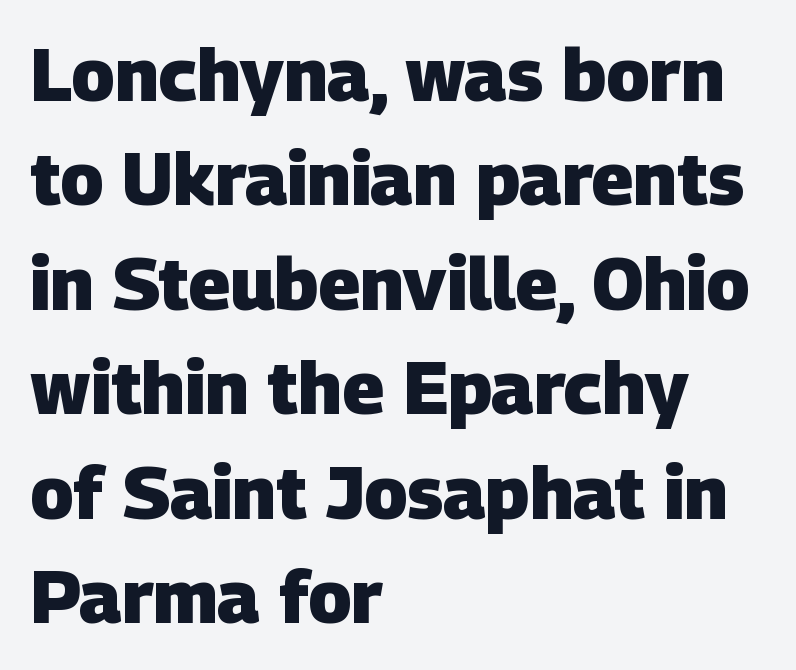
A classic flush-left, rag-right setting is used for this passage. The type is set solid horizontally, with unmodified tracking. Letters rest on an invisible, unmarked baseline. The typeface chosen for these lines omits serifs. The characters look thick and weighty, a clear bold.
